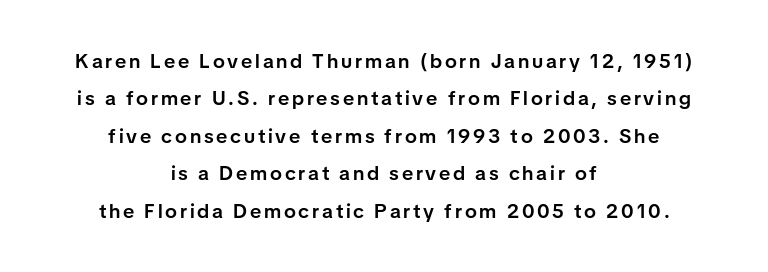
These lines stack symmetrically, like a column narrowing and widening about its center. Honestly, there is no underline to notice here at all. The font's upright variant was chosen for this text. Typesetter's note: demi weight, one step under bold.
